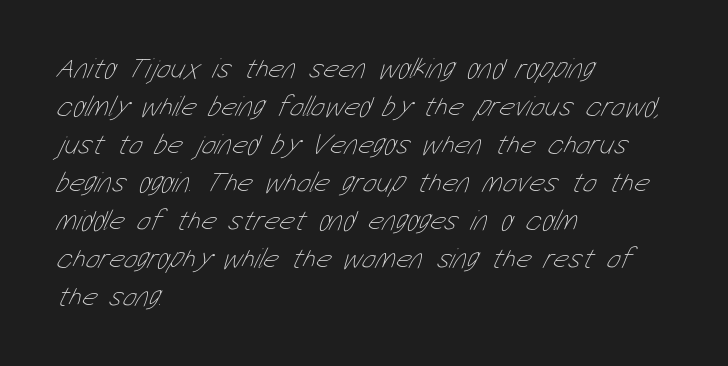
{"bold": "no", "weight": "thin", "width": "condensed", "stroke_contrast": "low", "x_height": "medium", "monospaced": "no", "underline": "no", "align": "left", "line_spacing": "normal", "line_spacing_ratio": 1.31, "letter_spacing": "normal", "letter_spacing_em": 0.0, "glyph_px": 29}
